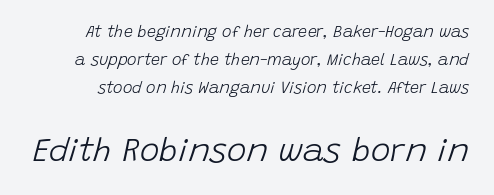
Q: Is the text bold? A: No.
Q: Is the text italic (slanted)? A: Yes, it leans right by about 15 degrees.
Q: Is the text underlined? A: No.
Q: Is the spacing between letters normal or unusually wide? A: Normal.
Q: Which block of text is set in a larger size, the first (top) or the second (bottom)? A: The second (bottom) one.
Q: Width (condensed, normal, or wide)? A: Normal.
Q: Stroke contrast? A: Low.
Q: x-height? A: Large.
Q: Monospaced? A: No.
